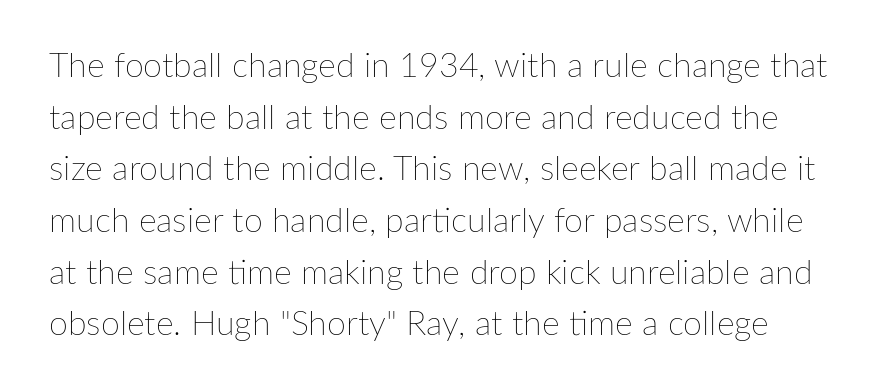
{"italic": "no", "bold": "no", "weight": "thin", "width": "normal", "stroke_contrast": "low", "x_height": "medium", "monospaced": "no", "underline": "no", "line_spacing": "normal", "line_spacing_ratio": 1.52, "letter_spacing": "normal", "letter_spacing_em": 0.0, "glyph_px": 34}
